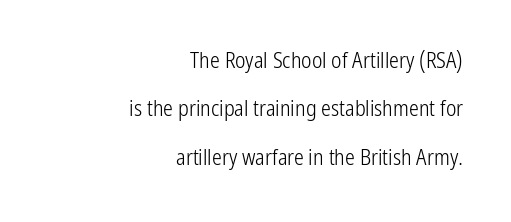
Q: Is the text bold? A: No.
Q: Is the text italic (slanted)? A: No, it is upright.
Q: Is the text underlined? A: No.
Q: How is the paragraph aligned? A: Right-aligned.
Q: Is the spacing between letters normal or unusually wide? A: Normal.
Q: Is the spacing between lines tight, normal or loose? A: Loose.
